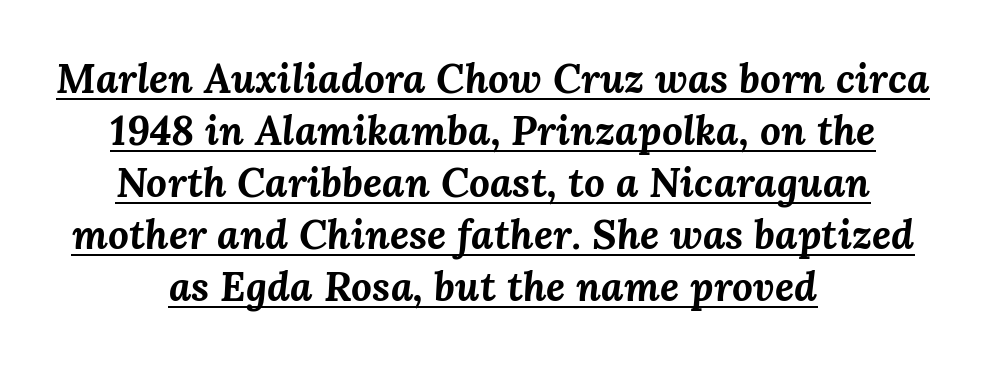
Q: Is the text bold? A: Yes.
Q: Is the text italic (slanted)? A: Yes, it leans right by about 3 degrees.
Q: Is the text underlined? A: Yes.
Q: How is the paragraph aligned? A: Centered.
Q: Is the spacing between letters normal or unusually wide? A: Normal.
Q: Is the spacing between lines tight, normal or loose? A: Normal.
Q: Width (condensed, normal, or wide)? A: Normal.
Q: Stroke contrast? A: Medium.
Q: x-height? A: Medium.
Q: Monospaced? A: No.
